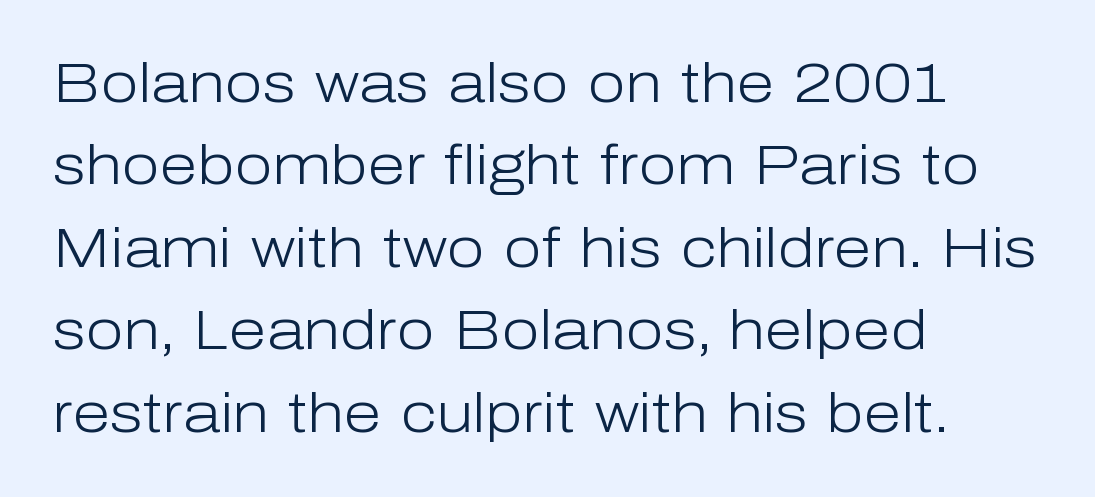
A typesetter would call this zero additional tracking. No chunkiness to these letters — they're not bold. The lines sit at an ordinary, default distance from one another. The typography opts for an upright posture over an oblique one.
